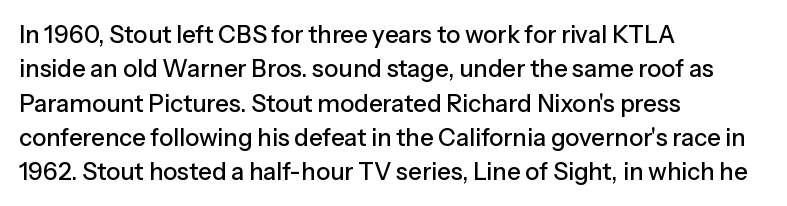
The image shows 24 px text type, upright; set left-aligned, normal line spacing (1.43x), normal letter spacing, not underlined.
